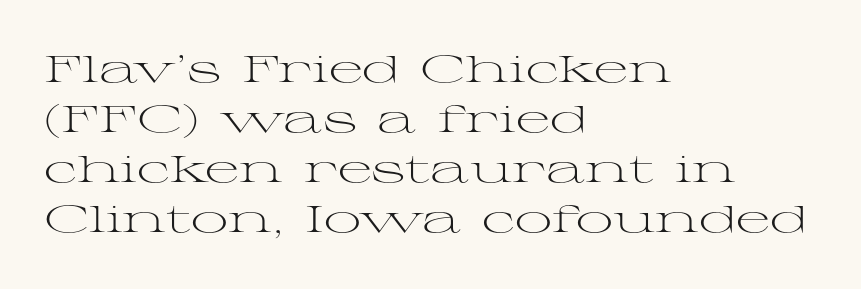
The image shows 37 px light, wide serif type, upright; set left-aligned, normal line spacing (1.35x), normal letter spacing, not underlined; medium stroke contrast and a medium x-height.
